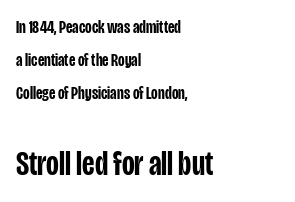
The image shows 35 px semibold, condensed sans-serif type, upright; set left-aligned, line spacing 1.82x, normal letter spacing, not underlined; the second (bottom) block is 1.94x larger; low stroke contrast and a large x-height.
